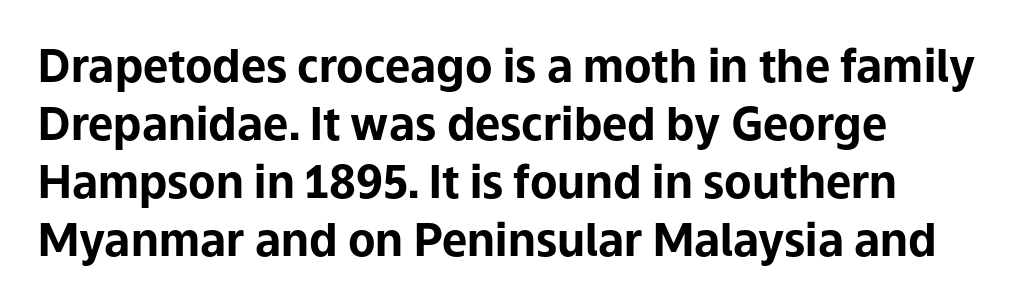
{"serif": "no", "italic": "no", "bold": "yes", "weight": "bold", "width": "normal", "stroke_contrast": "low", "x_height": "medium", "monospaced": "no", "underline": "no", "line_spacing": "normal", "line_spacing_ratio": 1.29, "letter_spacing": "normal", "letter_spacing_em": 0.0, "glyph_px": 45}
